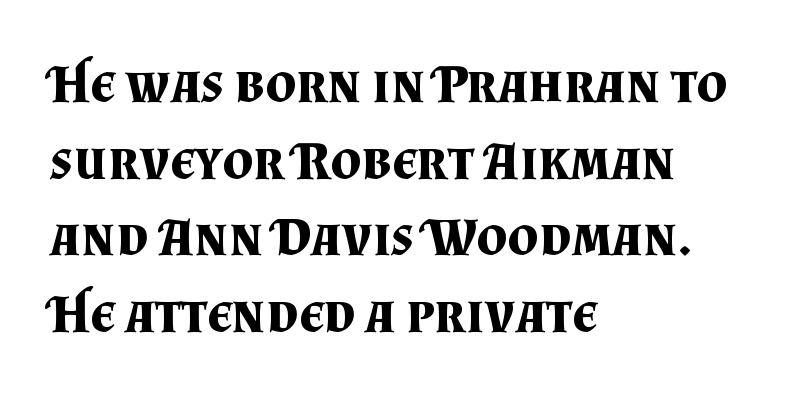
{"serif": "yes", "italic": "no", "bold": "yes", "weight": "bold", "width": "normal", "stroke_contrast": "medium", "x_height": "small", "monospaced": "no", "underline": "no", "align": "left", "line_spacing": "normal", "line_spacing_ratio": 1.42, "letter_spacing": "normal", "letter_spacing_em": 0.0, "glyph_px": 54}
